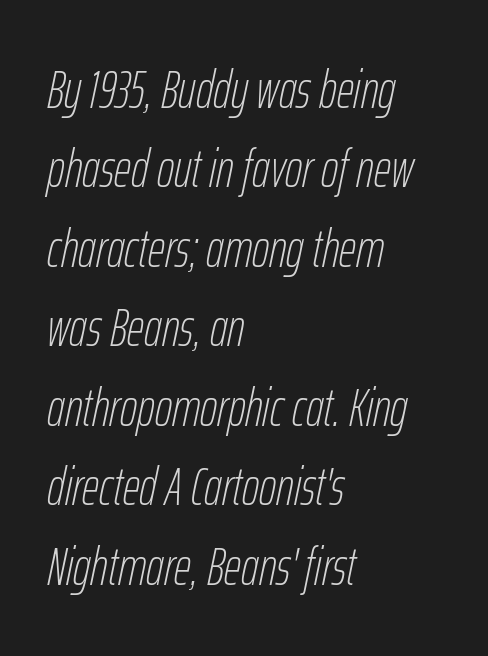
The image shows 53 px thin, condensed type, italic (leaning right); set left-aligned, normal line spacing (1.5x), normal letter spacing, not underlined; low stroke contrast and a medium x-height.
